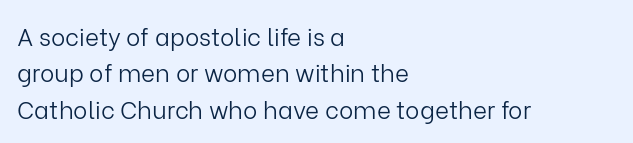
The image shows 24 px text type, upright; set left-aligned, normal line spacing (1.52x), normal letter spacing, not underlined.
